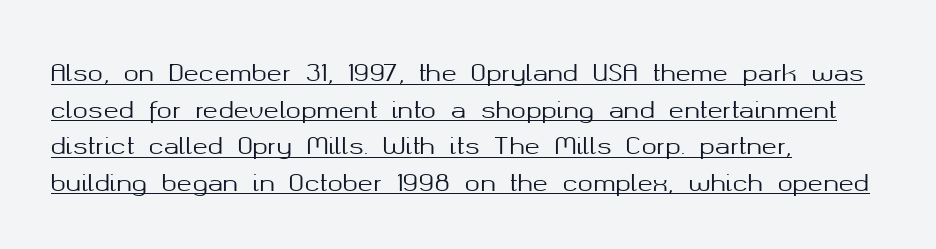
{"italic": "no", "underline": "yes", "align": "left", "line_spacing": "normal", "line_spacing_ratio": 1.59, "letter_spacing": "normal", "letter_spacing_em": 0.0, "glyph_px": 23}
